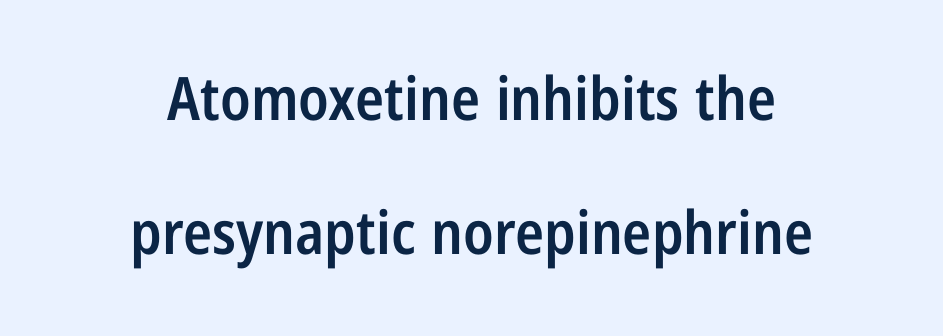
The image shows 60 px semibold, condensed sans-serif type, upright; set centered, loose line spacing (2.23x), normal letter spacing, not underlined; low stroke contrast and a medium x-height.
